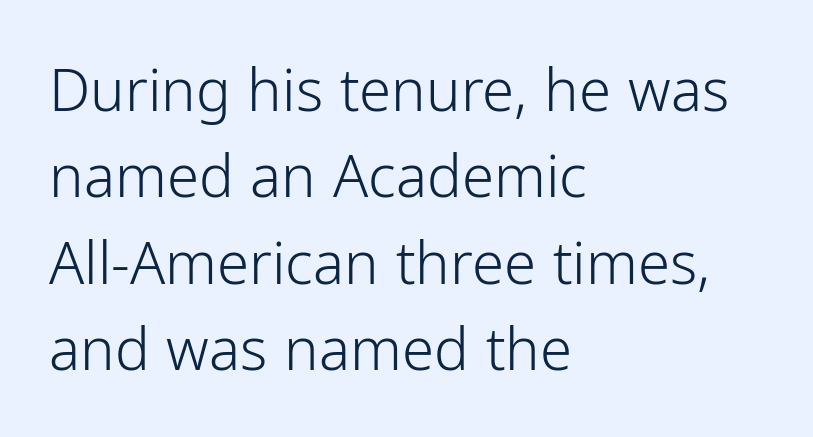
The image shows 58 px light sans-serif type, upright; set left-aligned, normal line spacing (1.49x), normal letter spacing, not underlined; low stroke contrast and a medium x-height.
